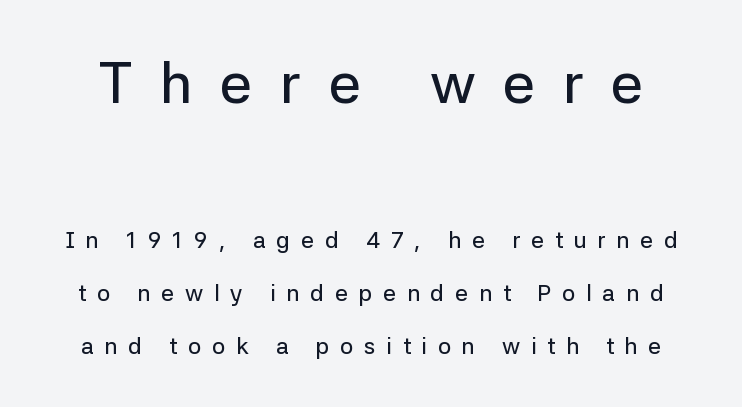
{"serif": "no", "italic": "no", "width": "normal", "stroke_contrast": "low", "x_height": "medium", "monospaced": "no", "underline": "no", "line_spacing": "loose", "line_spacing_ratio": 2.29, "letter_spacing": "wide", "letter_spacing_em": 0.47, "larger_block": "first", "size_ratio": 2.52, "glyph_px": 58}
